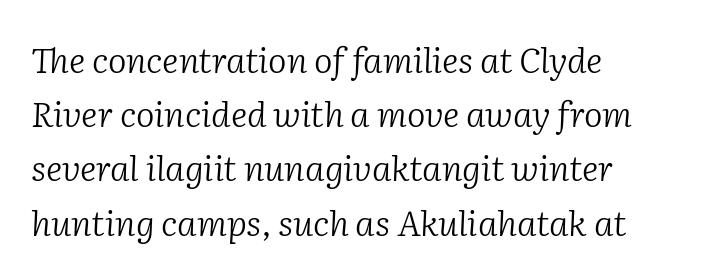
The image shows 35 px light serif type, italic (leaning right); set left-aligned, normal line spacing (1.55x), normal letter spacing, not underlined; low stroke contrast and a medium x-height.
